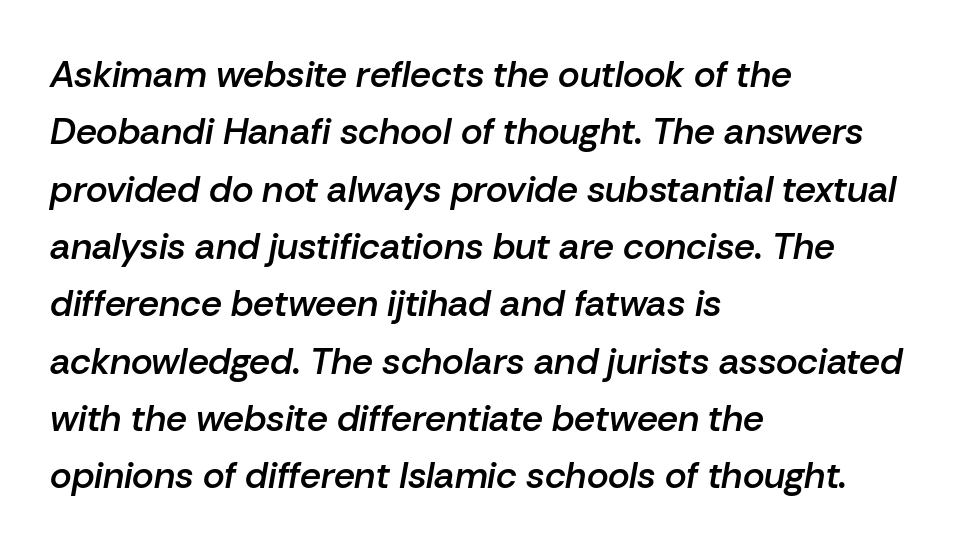
{"italic": "yes", "lean": "right", "slant_degrees": 10, "bold": "semi", "weight": "semibold", "width": "normal", "stroke_contrast": "low", "x_height": "medium", "monospaced": "no", "underline": "no", "align": "left", "line_spacing": "normal", "line_spacing_ratio": 1.55, "letter_spacing": "normal", "letter_spacing_em": 0.0, "glyph_px": 37}
